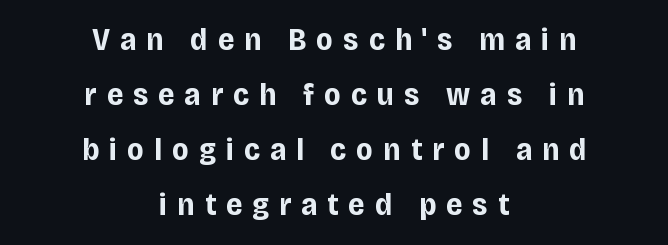
Font category for this specimen: sans-serif. The setting favours the middle, as headings and verse often do. The passage shown is typed in a proportional face where columns would drift. Just letters on the line, the space beneath them empty.
